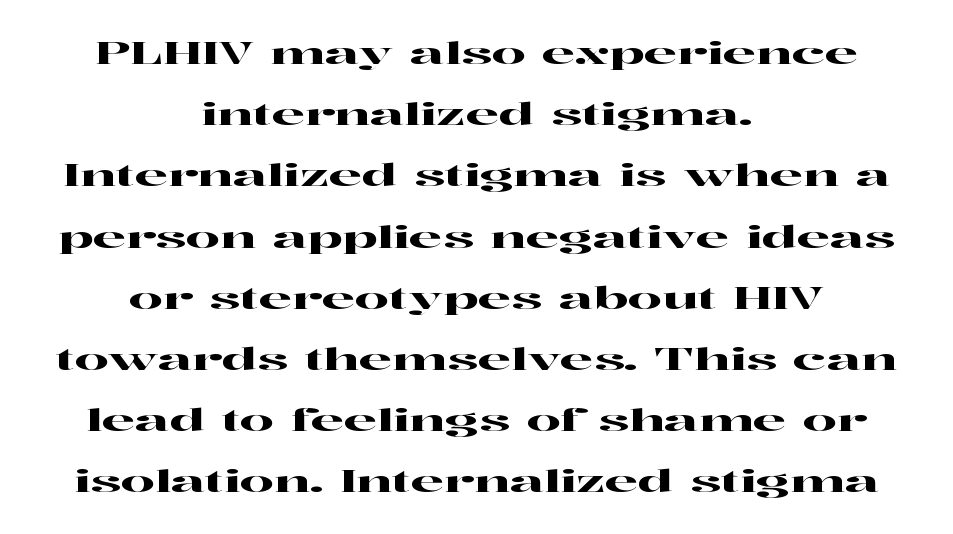
{"serif": "yes", "italic": "no", "width": "wide", "stroke_contrast": "high", "x_height": "medium", "monospaced": "no", "underline": "no", "align": "center", "line_spacing": "loose", "line_spacing_ratio": 2.04, "letter_spacing": "normal", "letter_spacing_em": 0.0, "glyph_px": 30}
